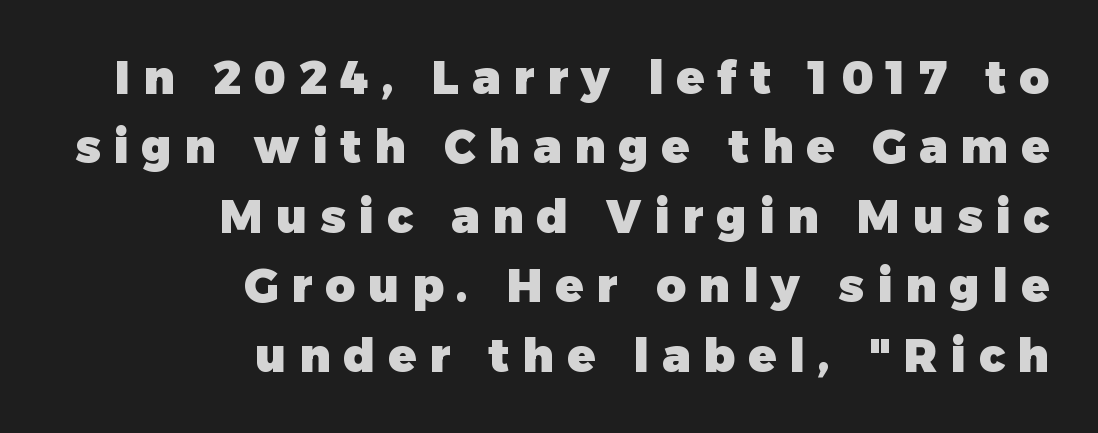
Q: Is the text bold? A: Yes.
Q: Is the text italic (slanted)? A: No, it is upright.
Q: Is the typeface a serif or a sans-serif typeface? A: Sans-serif.
Q: Is the text underlined? A: No.
Q: How is the paragraph aligned? A: Right-aligned.
Q: Is the spacing between letters normal or unusually wide? A: Unusually wide.
Q: Is the spacing between lines tight, normal or loose? A: Normal.
Q: Width (condensed, normal, or wide)? A: Normal.
Q: Stroke contrast? A: Low.
Q: x-height? A: Medium.
Q: Monospaced? A: No.
